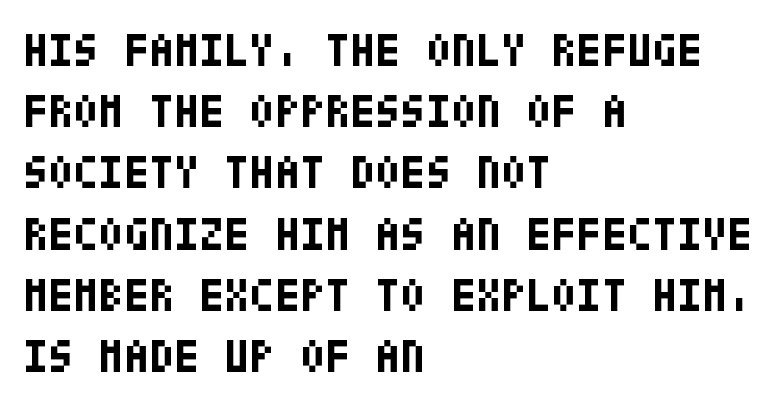
This sample uses a sans-serif face. Look at the tracking — it's just the regular setting, nothing added. Plenty of ink on the page — the face is bold. Caption: multi-line text, flush left, ragged right.
